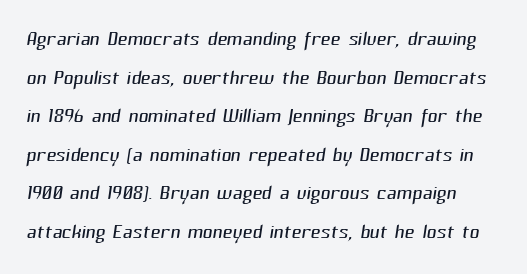
The face used here is rendered with its standard letterfit. Honestly, there is no underline to notice here at all. Rows of type keep a routine distance in the vertical direction. On a weight scale, this lands at 450 or below.
